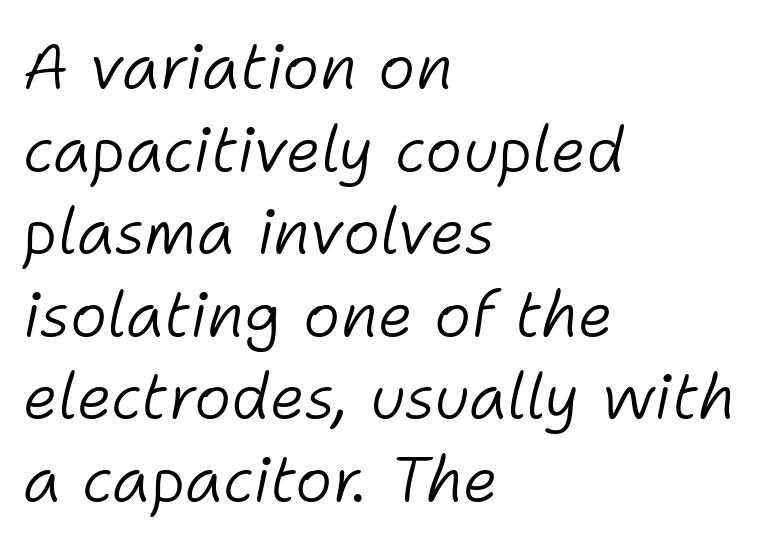
{"italic": "yes", "lean": "right", "slant_degrees": 11, "bold": "no", "weight": "light", "width": "normal", "stroke_contrast": "low", "x_height": "medium", "monospaced": "no", "underline": "no", "align": "left", "line_spacing": "normal", "line_spacing_ratio": 1.31, "letter_spacing": "normal", "letter_spacing_em": 0.0, "glyph_px": 63}
